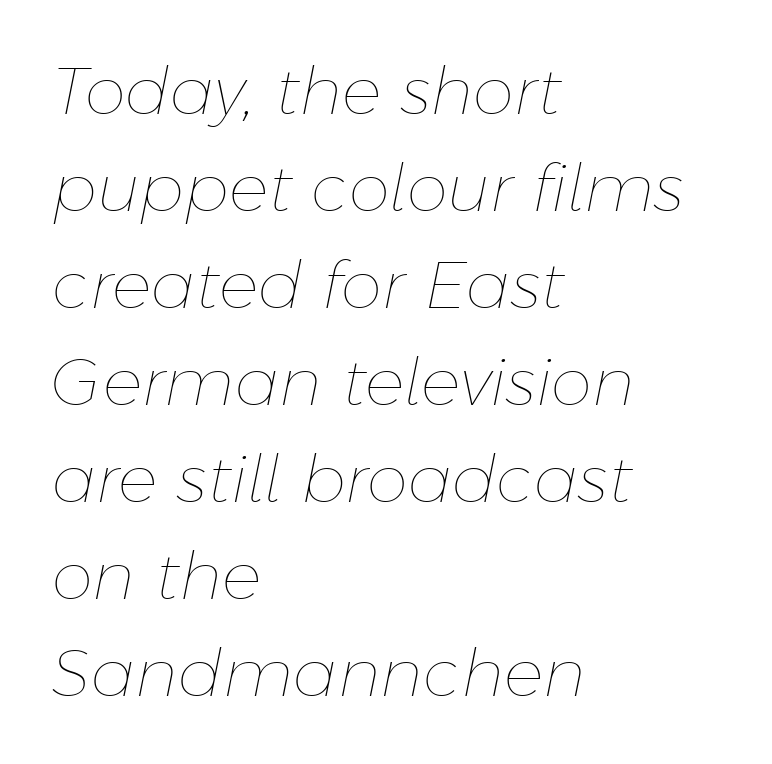
Q: Is the text bold? A: No.
Q: Is the text italic (slanted)? A: Yes, it leans right by about 11 degrees.
Q: Is the text underlined? A: No.
Q: How is the paragraph aligned? A: Left-aligned.
Q: Is the spacing between letters normal or unusually wide? A: Normal.
Q: Is the spacing between lines tight, normal or loose? A: Normal.
Q: Width (condensed, normal, or wide)? A: Normal.
Q: Stroke contrast? A: Low.
Q: x-height? A: Medium.
Q: Monospaced? A: No.
